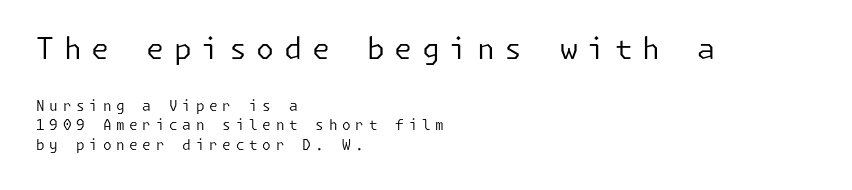
{"serif": "no", "italic": "no", "bold": "no", "weight": "regular", "width": "normal", "stroke_contrast": "low", "x_height": "medium", "underline": "no", "align": "left", "line_spacing": "normal", "line_spacing_ratio": 1.4, "letter_spacing": "wide", "letter_spacing_em": 0.33, "larger_block": "first", "size_ratio": 2.07, "glyph_px": 29}
